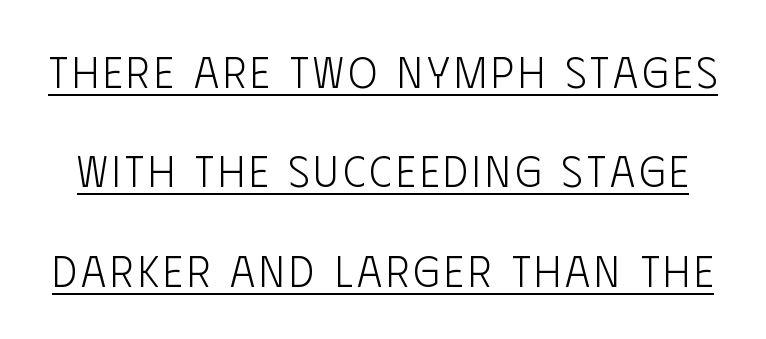
{"serif": "no", "italic": "no", "bold": "no", "weight": "light", "width": "condensed", "stroke_contrast": "low", "x_height": "large", "monospaced": "no", "underline": "yes", "line_spacing": "loose", "line_spacing_ratio": 2.31, "glyph_px": 43}
